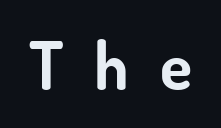
{"serif": "no", "italic": "no", "bold": "yes", "weight": "bold", "width": "normal", "stroke_contrast": "low", "x_height": "small", "monospaced": "no", "underline": "no", "letter_spacing": "wide", "letter_spacing_em": 0.47, "glyph_px": 66}
